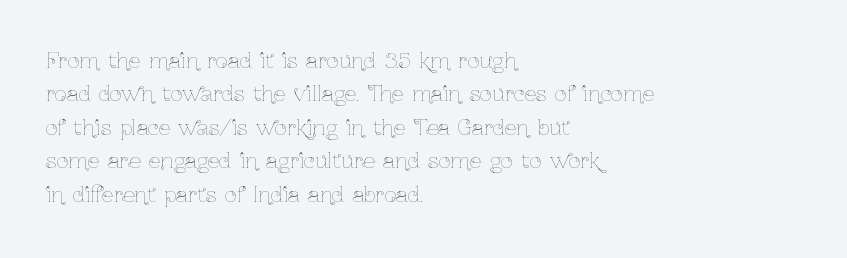
How would I describe the line gaps? Plain and ordinary. Weight: in the light-to-regular range. The type is set solid horizontally, with unmodified tracking. The lines are quadded left.
